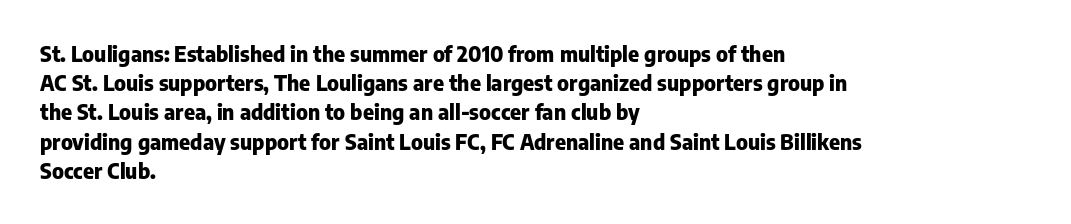
{"italic": "no", "bold": "yes", "underline": "no", "align": "left", "line_spacing": "normal", "line_spacing_ratio": 1.39, "letter_spacing": "normal", "letter_spacing_em": 0.0, "glyph_px": 21}
